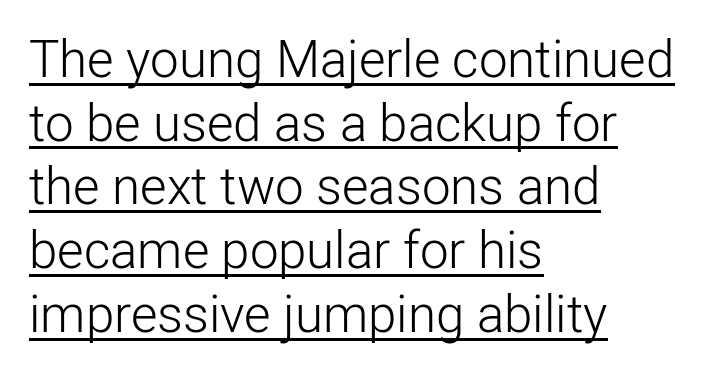
{"serif": "no", "italic": "no", "bold": "no", "weight": "light", "width": "normal", "stroke_contrast": "low", "x_height": "medium", "monospaced": "no", "underline": "yes", "align": "left", "line_spacing": "normal", "line_spacing_ratio": 1.25, "letter_spacing": "normal", "letter_spacing_em": 0.0, "glyph_px": 51}
